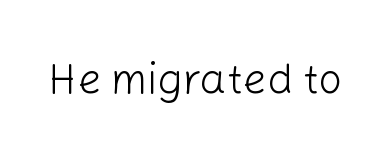
The image shows 42 px light sans-serif type, upright; set normal letter spacing, not underlined; low stroke contrast and a medium x-height.
